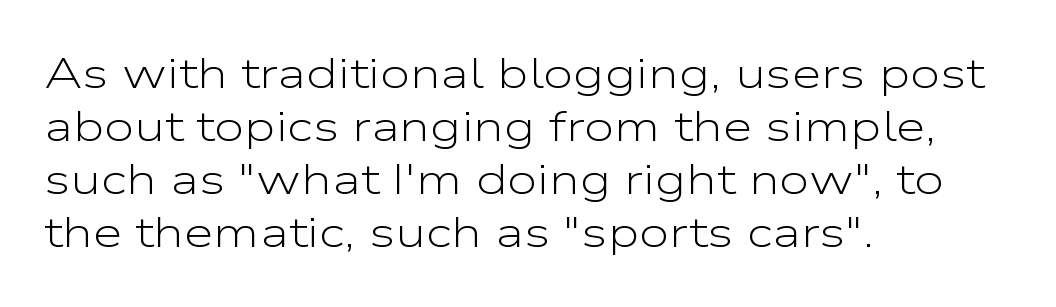
The image shows 43 px light, wide sans-serif type, upright; set left-aligned, line spacing 1.23x, normal letter spacing, not underlined; low stroke contrast and a medium x-height.
